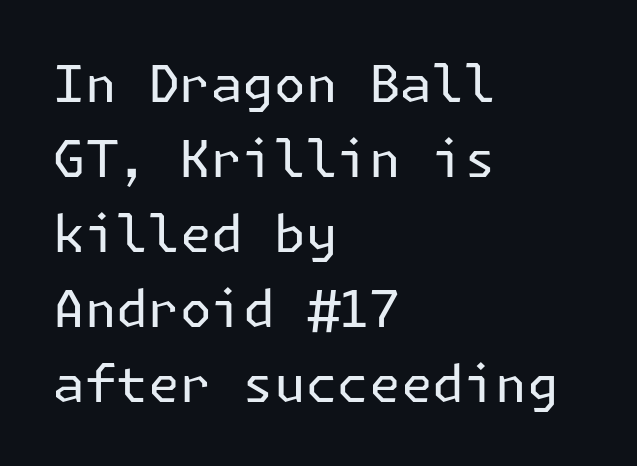
Nope, no serifs anywhere on these letters. The space directly below the letters is spotless. Posture: straight, roman, zero tilt. The weight would be labelled regular, book, light, or lighter still.
